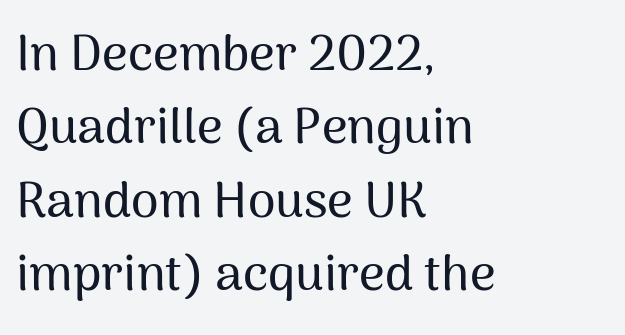
Q: Is the text italic (slanted)? A: No, it is upright.
Q: Is the typeface a serif or a sans-serif typeface? A: Sans-serif.
Q: Is the text underlined? A: No.
Q: How is the paragraph aligned? A: Left-aligned.
Q: Is the spacing between letters normal or unusually wide? A: Normal.
Q: Is the spacing between lines tight, normal or loose? A: Normal.
Q: Width (condensed, normal, or wide)? A: Normal.
Q: Stroke contrast? A: Medium.
Q: x-height? A: Medium.
Q: Monospaced? A: No.
